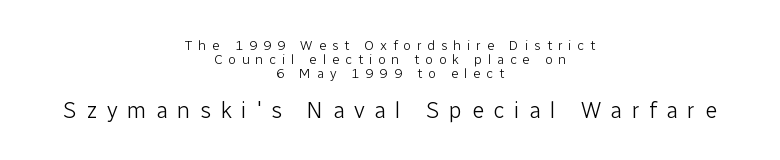
{"italic": "no", "bold": "no", "underline": "no", "align": "center", "line_spacing": "tight", "line_spacing_ratio": 0.99, "letter_spacing": "wide", "letter_spacing_em": 0.41, "larger_block": "second", "size_ratio": 1.64, "glyph_px": 23}
